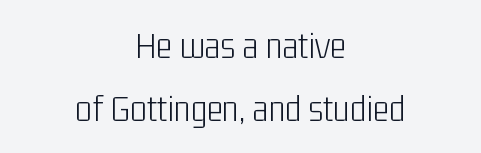
A clean baseline with only descenders dipping below it. Here the glyphs are tracked normally, forming tight word shapes. Caption: multi-line text, centered on the measure. Nothing heavy about these letters — not bold at all. The face used here is proportionally spaced, like ordinary book or web type.
